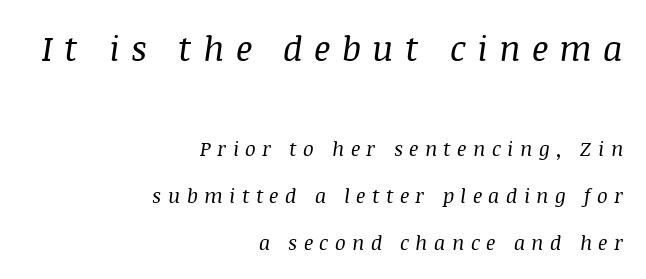
The image shows 35 px regular-weight serif type, italic (leaning right); set right-aligned, loose line spacing (2.36x), unusually wide letter spacing (+0.32 em), not underlined; the first (top) block is 1.75x larger; medium stroke contrast and a large x-height.
